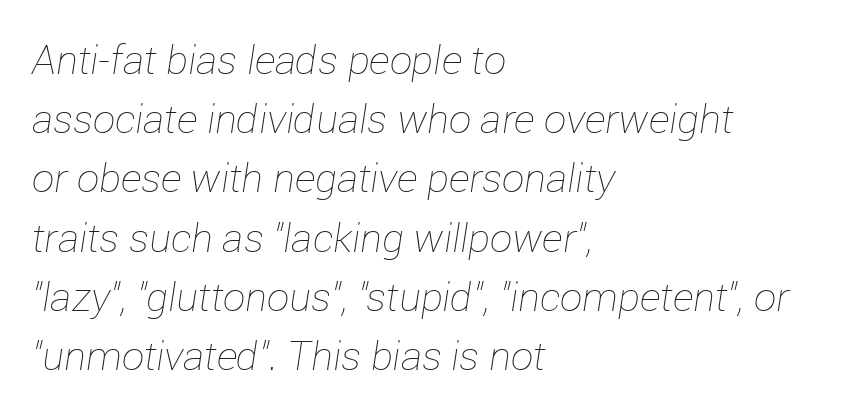
The image shows 40 px thin type, italic (leaning right); set left-aligned, normal line spacing (1.48x), normal letter spacing, not underlined; low stroke contrast and a medium x-height.
